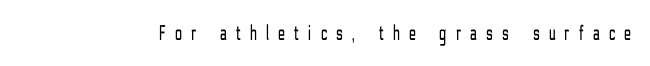
Q: Is the text bold? A: No.
Q: Is the text italic (slanted)? A: No, it is upright.
Q: Is the text underlined? A: No.
Q: Is the spacing between letters normal or unusually wide? A: Unusually wide.
